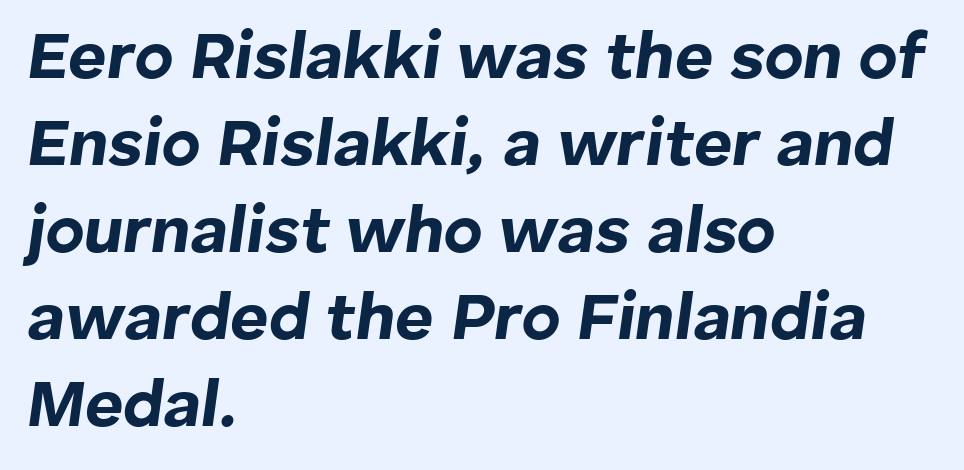
Think of a printed novel: that variable character pitch is what you see here. Look at the stroke-to-counter ratio: heavy, a bold. This block has exactly the height ordinary leading produces. Clear beneath every line of the passage. Style check: oblique.
